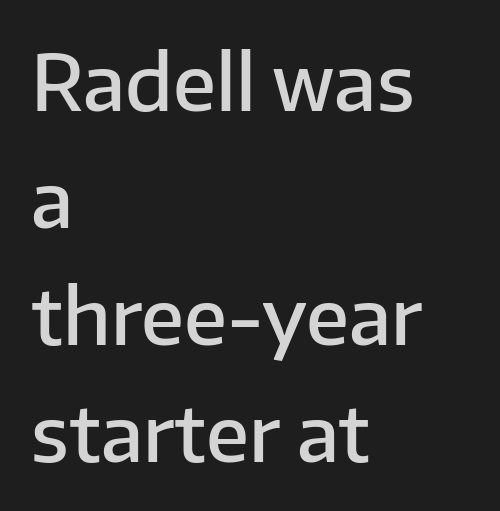
One glance says typical: line gaps are just what's usual. The letters carry no serifs — their stems end cleanly without finishing strokes. The rendering uses natural spacing where letterforms have individual widths. This is the regular roman posture of the typeface. Layout note: lines flush left. I'd describe the lettering as semibold — firm but not a full bold.
